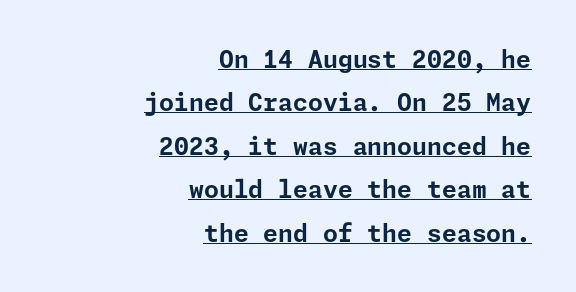
Is the type bold? Yes — the strokes are clearly thick and heavy. The letters stand straight up with perfectly vertical stems. Every row of glyphs terminates at an identical x-position on the right. How are the letters spaced? Ordinarily, with no added tracking.
